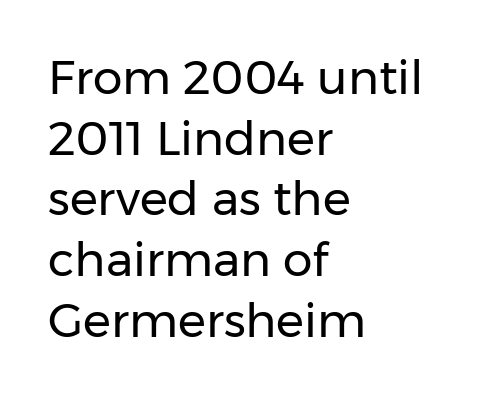
A normal amount of white space separates one row of letters from the next. Observe the ordinary spacing: letters are neighbours, not strangers. The weight would be labelled regular, book, light, or lighter still. These lines are rendered in a variable-pitch font. What kind of face is this? One without serifs — a sans. The rendering anchors every line to the left-hand side.
